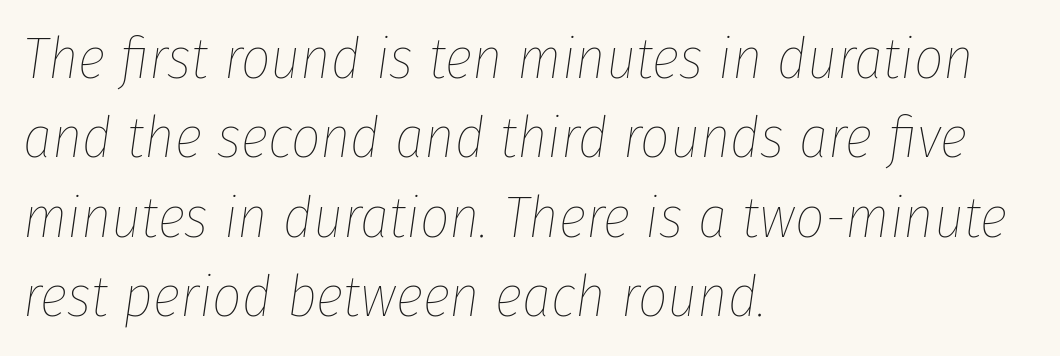
Q: Is the text bold? A: No.
Q: Is the text italic (slanted)? A: Yes, it leans right by about 8 degrees.
Q: Is the text underlined? A: No.
Q: How is the paragraph aligned? A: Left-aligned.
Q: Is the spacing between letters normal or unusually wide? A: Normal.
Q: Is the spacing between lines tight, normal or loose? A: Normal.
Q: Width (condensed, normal, or wide)? A: Condensed.
Q: Stroke contrast? A: Low.
Q: x-height? A: Medium.
Q: Monospaced? A: No.
